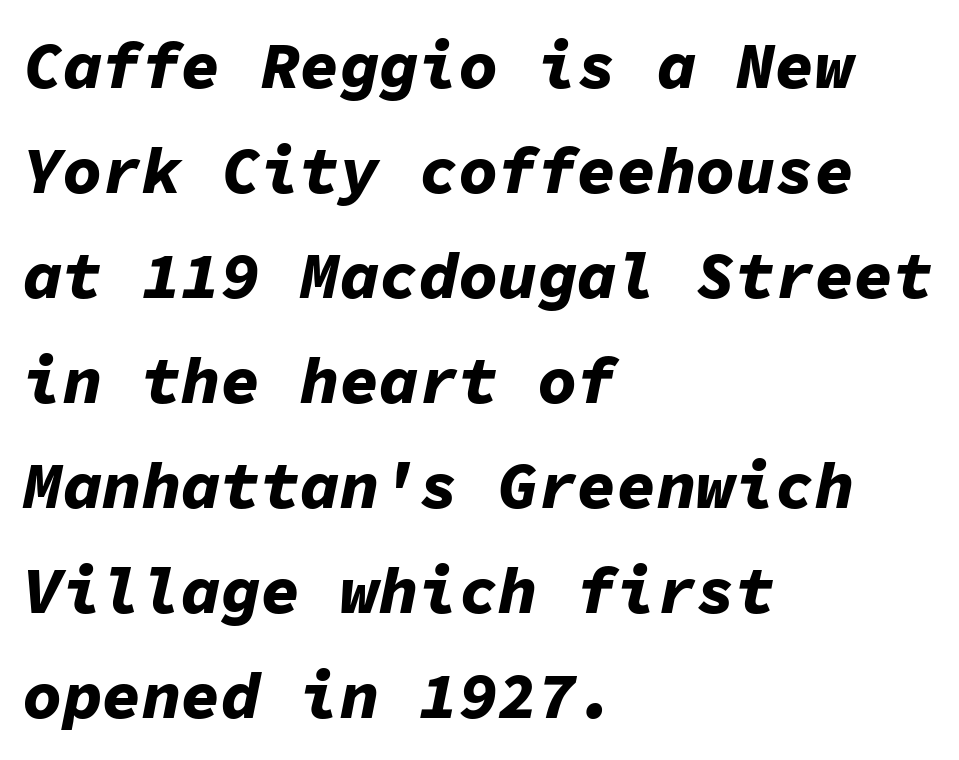
Casual observation: everything's shoved over to the left. This is oblique type, the kind used for emphasis or titles. Short note: letters normally spaced. Every character here occupies the same horizontal width, giving the sample a typewriter-like rhythm. Beneath every word, the page is bare.
